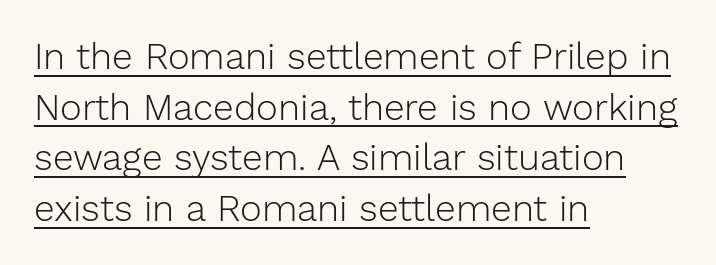
Q: Is the text bold? A: No.
Q: Is the text italic (slanted)? A: No, it is upright.
Q: Is the typeface a serif or a sans-serif typeface? A: Sans-serif.
Q: Is the text underlined? A: Yes.
Q: How is the paragraph aligned? A: Left-aligned.
Q: Is the spacing between letters normal or unusually wide? A: Normal.
Q: Is the spacing between lines tight, normal or loose? A: Normal.
Q: Width (condensed, normal, or wide)? A: Normal.
Q: Stroke contrast? A: Low.
Q: x-height? A: Medium.
Q: Monospaced? A: No.
